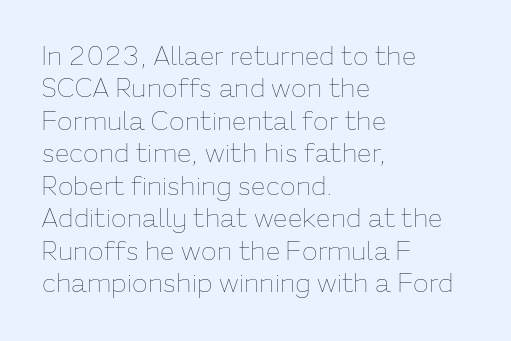
Line spacing here is normal. Nobody touched the tracking dial on this one. Quick note: underline off. Designer's note — italics off, roman on. The lines are quadded left.
